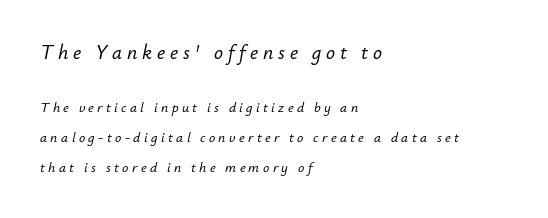
{"italic": "yes", "lean": "right", "slant_degrees": 12, "underline": "no", "align": "left", "line_spacing": "loose", "line_spacing_ratio": 2.15, "letter_spacing": "wide", "letter_spacing_em": 0.24, "larger_block": "first", "size_ratio": 1.43, "glyph_px": 20}
